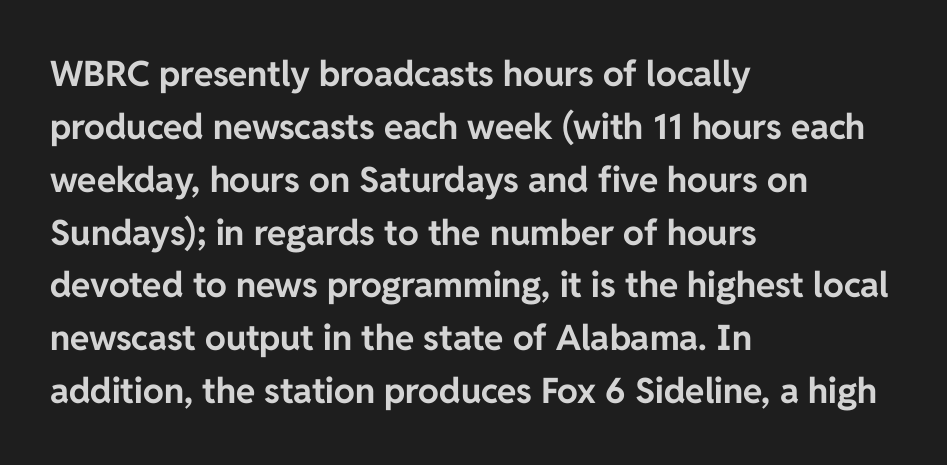
{"serif": "no", "italic": "no", "bold": "yes", "weight": "bold", "width": "normal", "stroke_contrast": "low", "x_height": "medium", "monospaced": "no", "underline": "no", "align": "left", "line_spacing": "normal", "line_spacing_ratio": 1.51, "letter_spacing": "normal", "letter_spacing_em": 0.0, "glyph_px": 35}
